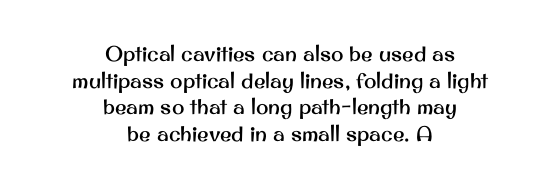
Q: Is the text italic (slanted)? A: No, it is upright.
Q: Is the text underlined? A: No.
Q: How is the paragraph aligned? A: Centered.
Q: Is the spacing between letters normal or unusually wide? A: Normal.
Q: Is the spacing between lines tight, normal or loose? A: Normal.
